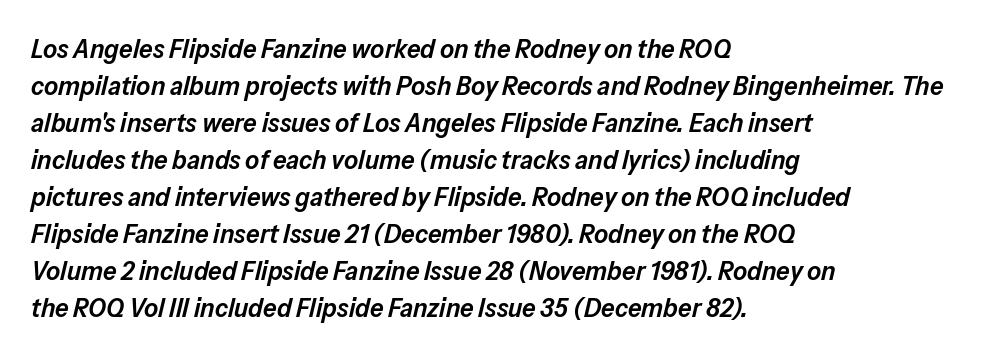
{"italic": "yes", "lean": "right", "slant_degrees": 13, "bold": "semi", "underline": "no", "align": "left", "line_spacing": "normal", "line_spacing_ratio": 1.37, "letter_spacing": "normal", "letter_spacing_em": 0.0, "glyph_px": 27}
